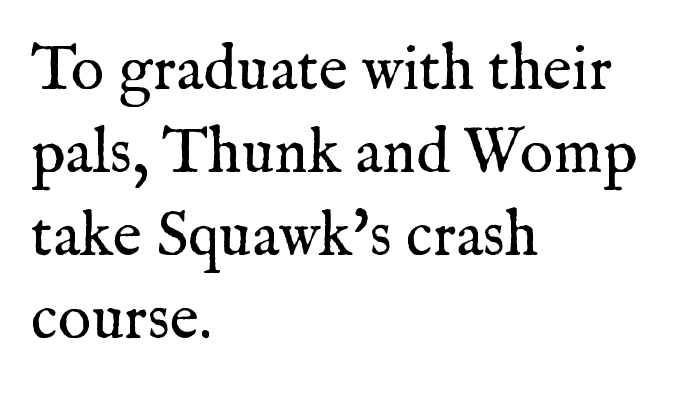
Look at the tracking — it's just the regular setting, nothing added. Looks like regular typesetting: each glyph gets only the width it needs. The paragraph has a hard left edge and a soft right edge. This rendering features lettering with no underline. Reading down the column, the eye jumps a familiar distance to each next line.
